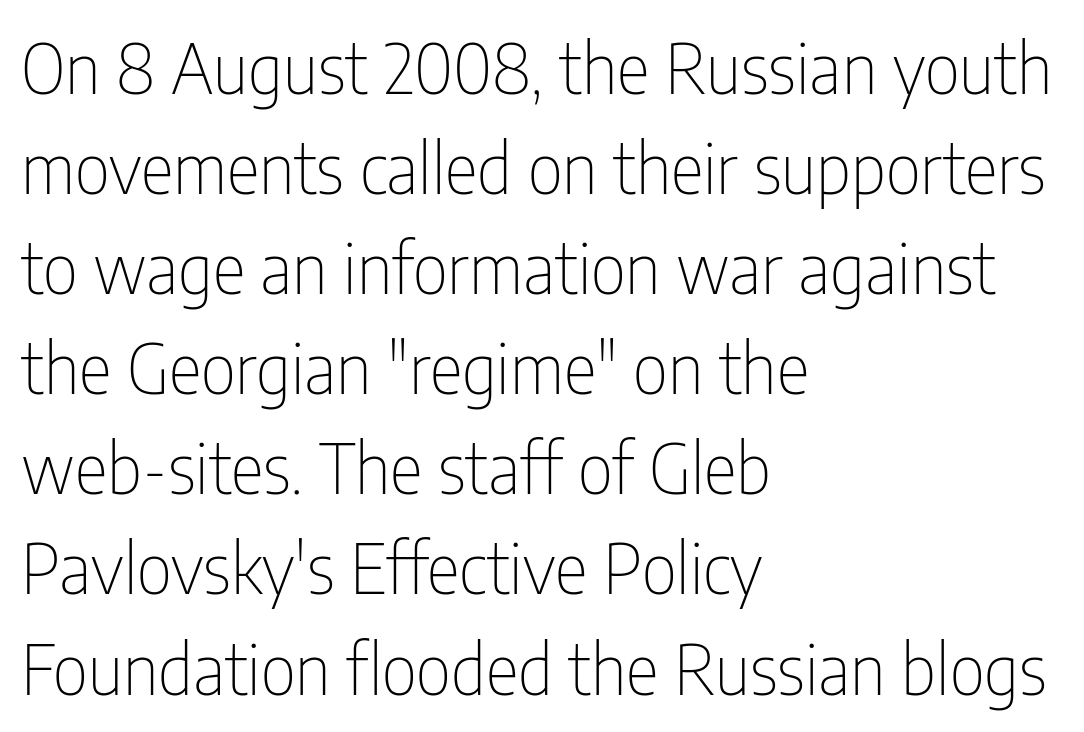
Q: Is the text bold? A: No.
Q: Is the text italic (slanted)? A: No, it is upright.
Q: Is the typeface a serif or a sans-serif typeface? A: Sans-serif.
Q: Is the text underlined? A: No.
Q: How is the paragraph aligned? A: Left-aligned.
Q: Is the spacing between letters normal or unusually wide? A: Normal.
Q: Is the spacing between lines tight, normal or loose? A: Normal.
Q: Width (condensed, normal, or wide)? A: Condensed.
Q: Stroke contrast? A: Low.
Q: x-height? A: Medium.
Q: Monospaced? A: No.
